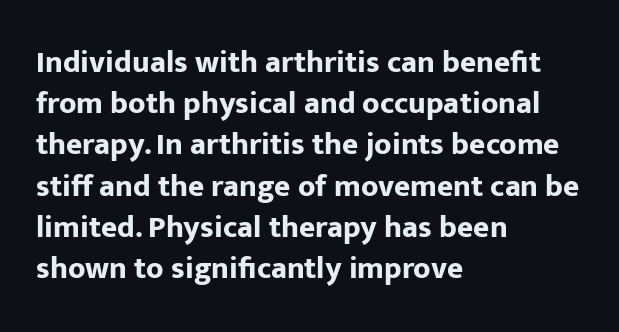
These lines carry a lot of weight — the face is fully bold. All the whitespace from short lines collects on the right. Normally led — the rows are evenly, conventionally spaced. This rendering features lettering with no underline. These lines are rendered in a variable-pitch font.
